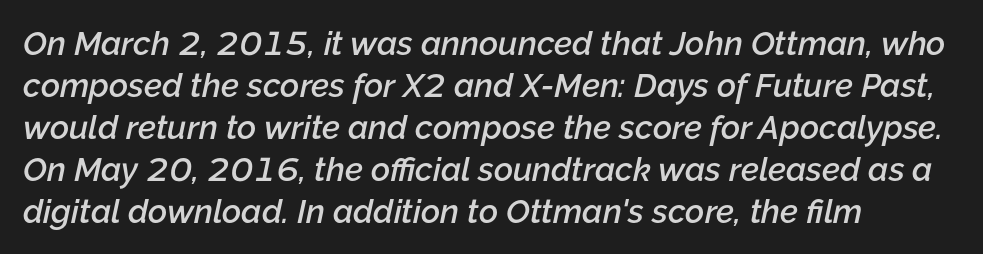
Q: Is the text bold? A: Semi-bold.
Q: Is the text italic (slanted)? A: Yes, it leans right by about 12 degrees.
Q: Is the text underlined? A: No.
Q: How is the paragraph aligned? A: Left-aligned.
Q: Is the spacing between letters normal or unusually wide? A: Normal.
Q: Is the spacing between lines tight, normal or loose? A: Normal.
Q: Width (condensed, normal, or wide)? A: Normal.
Q: Stroke contrast? A: Low.
Q: x-height? A: Medium.
Q: Monospaced? A: No.
